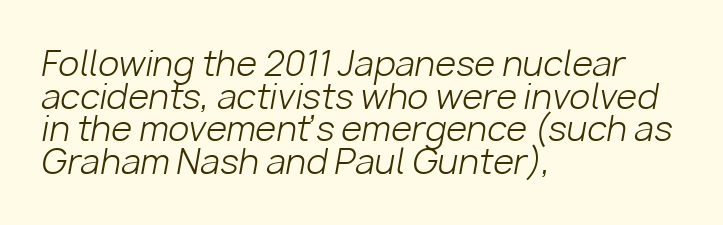
Q: Is the text bold? A: No.
Q: Is the text italic (slanted)? A: Yes, it leans right by about 10 degrees.
Q: Is the text underlined? A: No.
Q: How is the paragraph aligned? A: Left-aligned.
Q: Is the spacing between letters normal or unusually wide? A: Normal.
Q: Is the spacing between lines tight, normal or loose? A: Tight.
Q: Width (condensed, normal, or wide)? A: Normal.
Q: Stroke contrast? A: Low.
Q: x-height? A: Medium.
Q: Monospaced? A: No.
